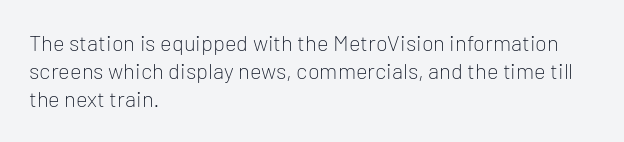
Q: Is the text bold? A: No.
Q: Is the text italic (slanted)? A: No, it is upright.
Q: Is the text underlined? A: No.
Q: How is the paragraph aligned? A: Left-aligned.
Q: Is the spacing between letters normal or unusually wide? A: Normal.
Q: Is the spacing between lines tight, normal or loose? A: Normal.
